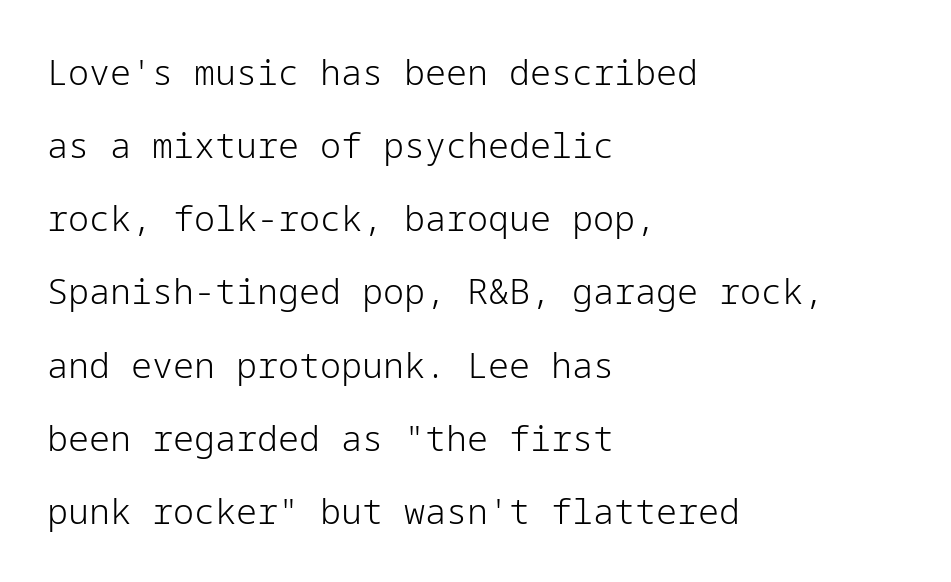
The block of text is sparse from top to bottom, with ample space between rows. Does extra space separate the letters? No, they use regular spacing. Notice how the stems are strictly vertical — no italics here. This sample is left-justified, so line endings fall wherever the words run out. This is not heavy type; no bold has been used. These lines are composed in type without serifs.
